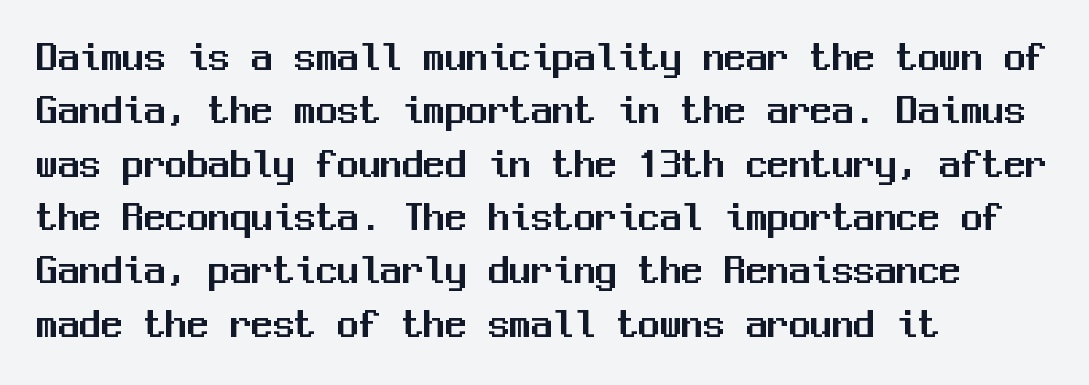
Look at the bottom of the vertical strokes: they stop flat, with no serifs. Descenders hang freely into open space. In terms of letterspacing, this is plain default setting. The rendering anchors every line to the left-hand side. Think of a typewriter: that constant character pitch is what you see here. The font's upright variant was chosen for this text.
